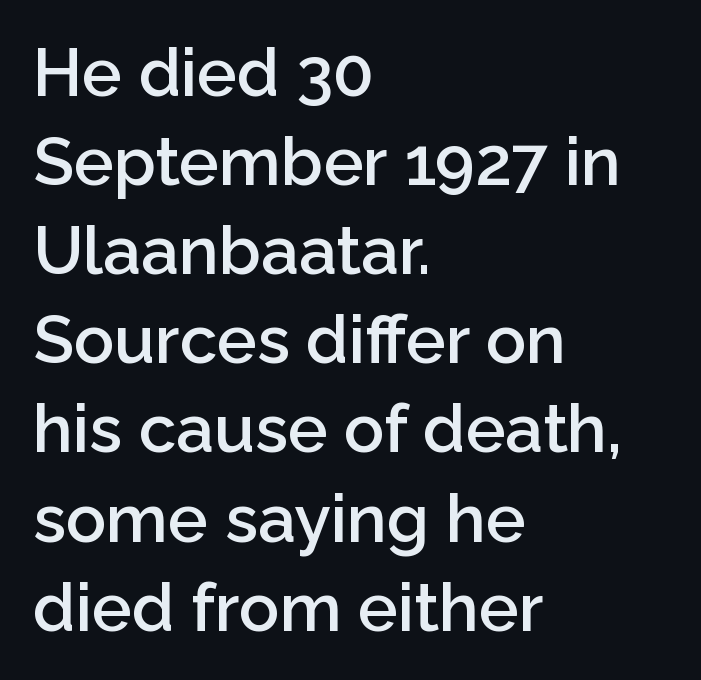
{"serif": "no", "italic": "no", "bold": "semi", "weight": "semibold", "width": "normal", "stroke_contrast": "low", "x_height": "medium", "monospaced": "no", "underline": "no", "align": "left", "line_spacing": "normal", "line_spacing_ratio": 1.33, "letter_spacing": "normal", "letter_spacing_em": 0.0, "glyph_px": 67}
